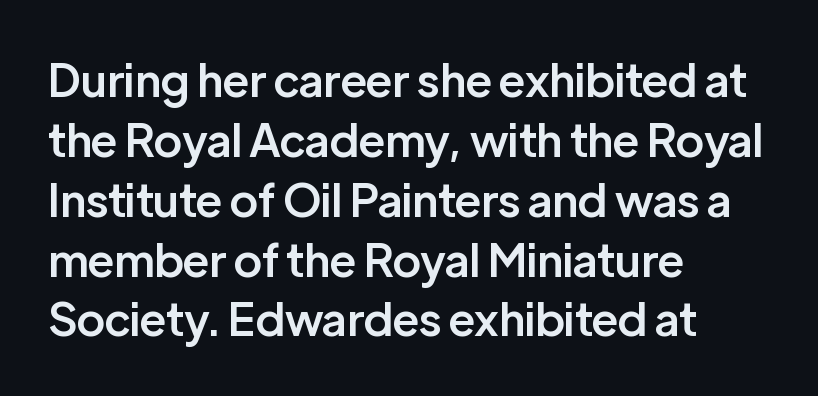
The image shows 45 px semibold sans-serif type, upright; set left-aligned, normal line spacing (1.33x), normal letter spacing, not underlined; low stroke contrast and a medium x-height.
